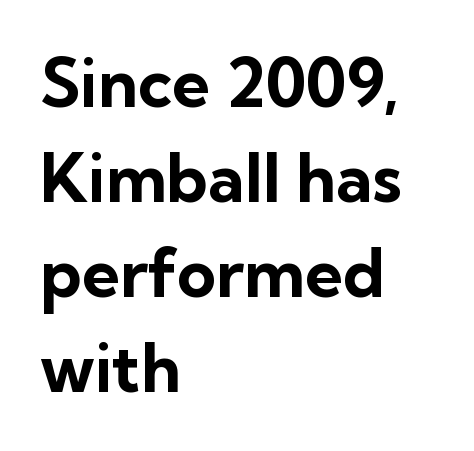
The image shows 67 px bold sans-serif type, upright; set left-aligned, normal line spacing (1.42x), normal letter spacing, not underlined; low stroke contrast and a medium x-height.
